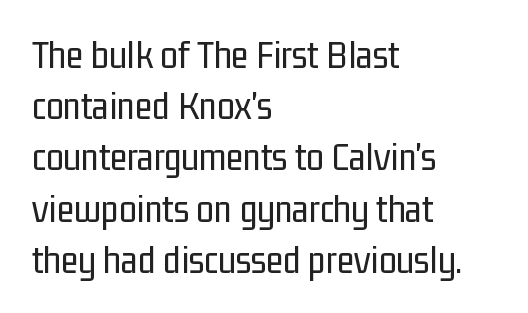
Q: Is the text bold? A: No.
Q: Is the text italic (slanted)? A: No, it is upright.
Q: Is the typeface a serif or a sans-serif typeface? A: Sans-serif.
Q: Is the text underlined? A: No.
Q: How is the paragraph aligned? A: Left-aligned.
Q: Is the spacing between letters normal or unusually wide? A: Normal.
Q: Is the spacing between lines tight, normal or loose? A: Normal.
Q: Width (condensed, normal, or wide)? A: Condensed.
Q: Stroke contrast? A: Low.
Q: x-height? A: Medium.
Q: Monospaced? A: No.
